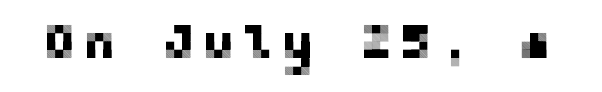
Q: Is the text italic (slanted)? A: No, it is upright.
Q: Is the typeface a serif or a sans-serif typeface? A: Sans-serif.
Q: Is the text underlined? A: No.
Q: Width (condensed, normal, or wide)? A: Normal.
Q: Stroke contrast? A: Low.
Q: x-height? A: Medium.
